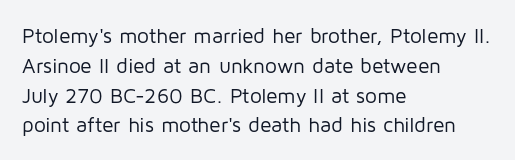
The image shows 21 px text type, upright; set left-aligned, normal line spacing (1.42x), normal letter spacing, not underlined.
